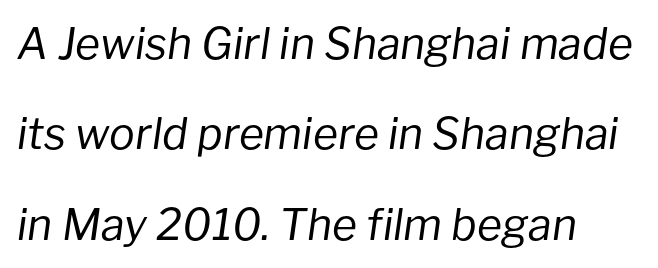
{"italic": "yes", "lean": "right", "slant_degrees": 8, "bold": "no", "weight": "regular", "width": "normal", "stroke_contrast": "low", "x_height": "medium", "monospaced": "no", "underline": "no", "align": "left", "line_spacing": "loose", "line_spacing_ratio": 2.1, "letter_spacing": "normal", "letter_spacing_em": 0.0, "glyph_px": 43}
